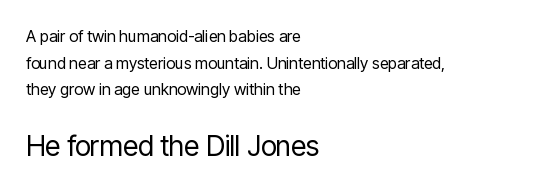
Q: Is the text bold? A: No.
Q: Is the text italic (slanted)? A: No, it is upright.
Q: Is the typeface a serif or a sans-serif typeface? A: Sans-serif.
Q: Is the text underlined? A: No.
Q: How is the paragraph aligned? A: Left-aligned.
Q: Is the spacing between letters normal or unusually wide? A: Normal.
Q: Is the spacing between lines tight, normal or loose? A: Normal.
Q: Which block of text is set in a larger size, the first (top) or the second (bottom)? A: The second (bottom) one.
Q: Width (condensed, normal, or wide)? A: Condensed.
Q: Stroke contrast? A: Low.
Q: x-height? A: Medium.
Q: Monospaced? A: No.
